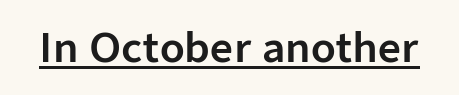
The glyphs are accompanied by a horizontal stroke just below them. When letters stand straight like this, we call the style roman or upright. A typesetter would call this proportional, since set widths differ per character. A typesetter would call this zero additional tracking.
